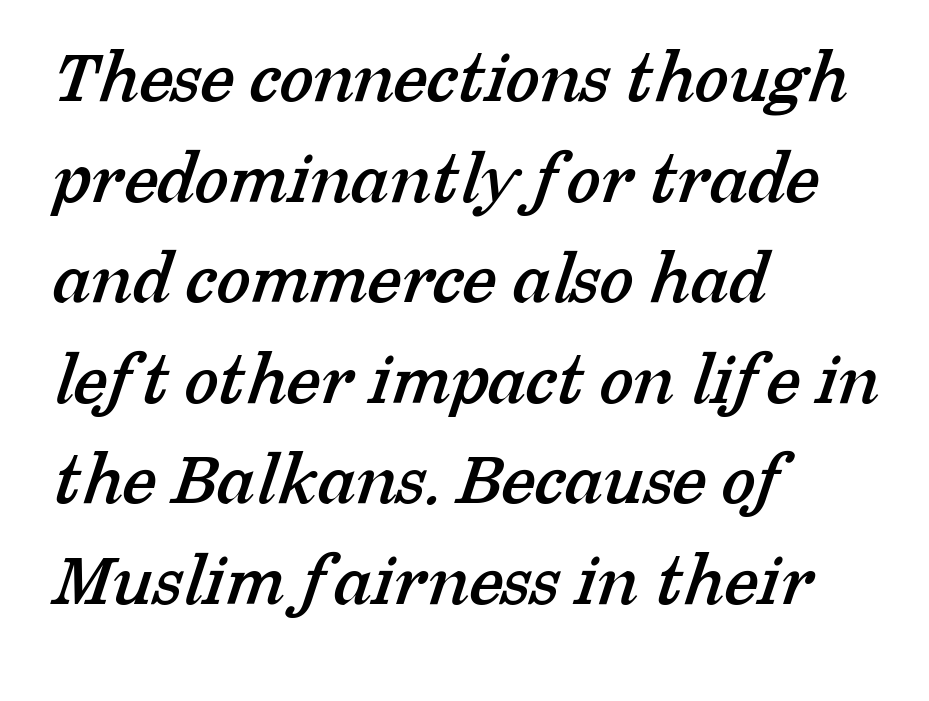
Q: Is the typeface a serif or a sans-serif typeface? A: Serif.
Q: Is the text underlined? A: No.
Q: How is the paragraph aligned? A: Left-aligned.
Q: Is the spacing between letters normal or unusually wide? A: Normal.
Q: Is the spacing between lines tight, normal or loose? A: Normal.
Q: Width (condensed, normal, or wide)? A: Normal.
Q: Stroke contrast? A: Low.
Q: x-height? A: Medium.
Q: Monospaced? A: No.
